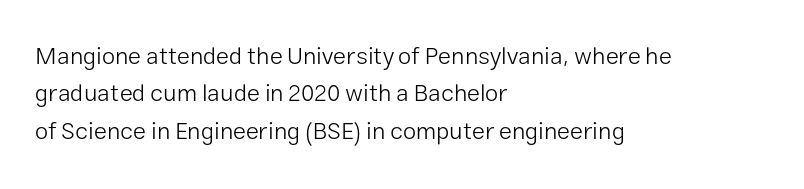
Evenly set lines give the paragraph a standard silhouette. Here the glyphs are tracked normally, forming tight word shapes. Rule under the text: the space is simply empty. Italic? Not at all — the glyphs are vertical. These glyphs show unthickened strokes, regular width or finer.
